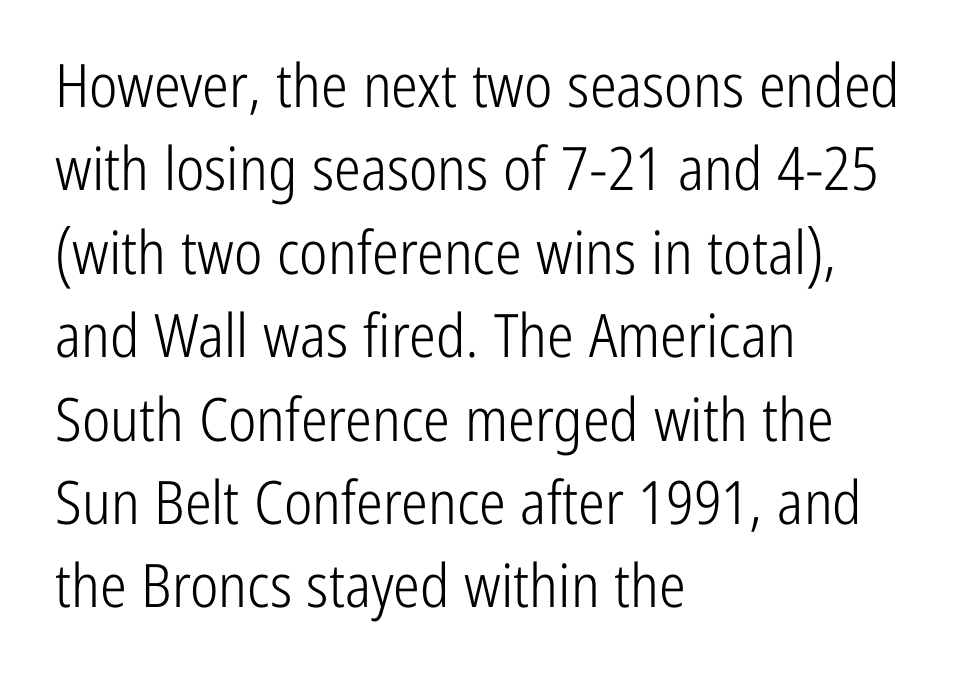
{"serif": "no", "italic": "no", "bold": "no", "weight": "light", "width": "condensed", "stroke_contrast": "low", "x_height": "medium", "monospaced": "no", "underline": "no", "align": "left", "line_spacing": "normal", "line_spacing_ratio": 1.39, "letter_spacing": "normal", "letter_spacing_em": 0.0, "glyph_px": 60}
